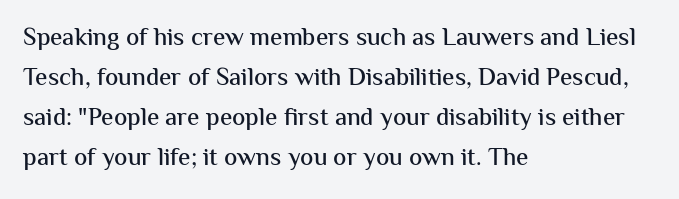
The lines are quadded left. Italic? Not at all — the glyphs are vertical. Interline gaps are of average width in this sample. Each row of text sits above clean, open space. These lines keep a tight, regular rhythm from letter to letter.
